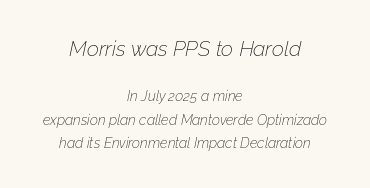
Q: Is the text bold? A: No.
Q: Is the text italic (slanted)? A: Yes, it leans right by about 12 degrees.
Q: Is the text underlined? A: No.
Q: How is the paragraph aligned? A: Centered.
Q: Is the spacing between letters normal or unusually wide? A: Normal.
Q: Is the spacing between lines tight, normal or loose? A: Normal.
Q: Which block of text is set in a larger size, the first (top) or the second (bottom)? A: The first (top) one.
